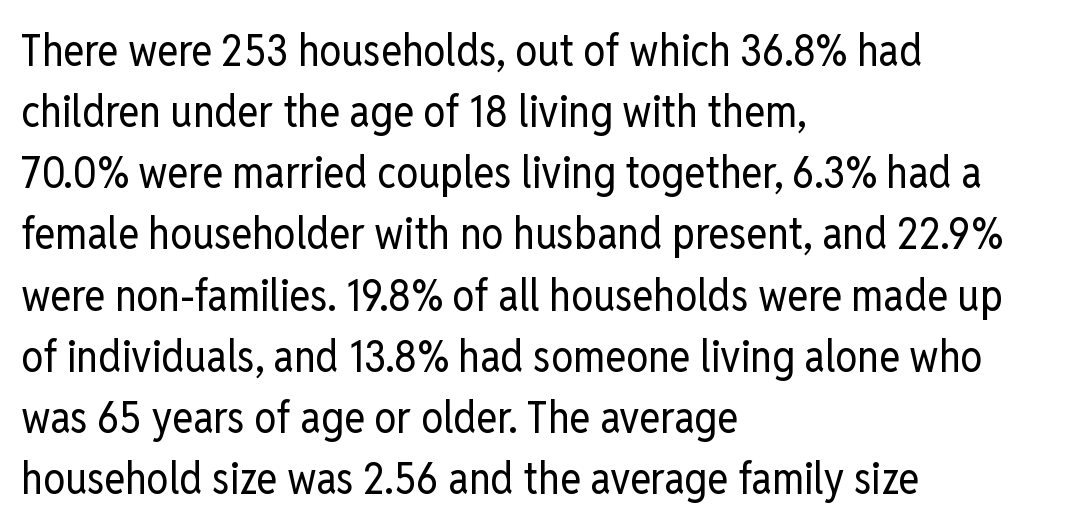
{"serif": "no", "italic": "no", "bold": "no", "weight": "regular", "width": "condensed", "stroke_contrast": "low", "x_height": "medium", "monospaced": "no", "underline": "no", "align": "left", "line_spacing": "normal", "line_spacing_ratio": 1.39, "letter_spacing": "normal", "letter_spacing_em": 0.0, "glyph_px": 44}
